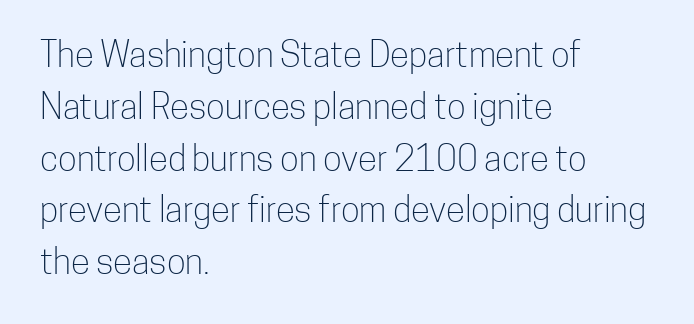
Q: Is the text bold? A: No.
Q: Is the text italic (slanted)? A: No, it is upright.
Q: Is the typeface a serif or a sans-serif typeface? A: Sans-serif.
Q: Is the text underlined? A: No.
Q: How is the paragraph aligned? A: Left-aligned.
Q: Is the spacing between letters normal or unusually wide? A: Normal.
Q: Is the spacing between lines tight, normal or loose? A: Normal.
Q: Width (condensed, normal, or wide)? A: Condensed.
Q: Stroke contrast? A: Low.
Q: x-height? A: Medium.
Q: Monospaced? A: No.
